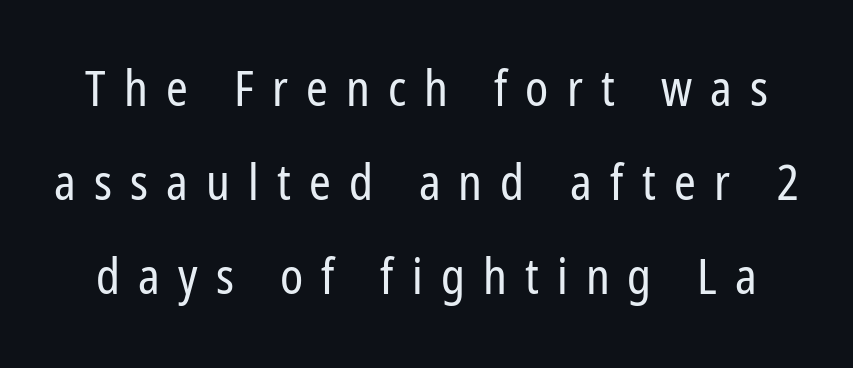
{"serif": "no", "italic": "no", "bold": "no", "weight": "regular", "width": "condensed", "stroke_contrast": "low", "x_height": "medium", "monospaced": "no", "underline": "no", "line_spacing": "loose", "line_spacing_ratio": 1.92, "letter_spacing": "wide", "letter_spacing_em": 0.37, "glyph_px": 49}
